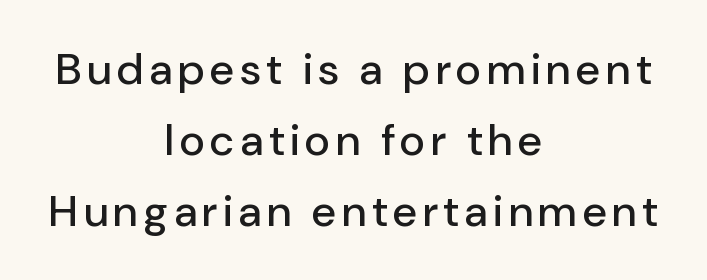
The image shows 44 px sans-serif type, upright; set centered, normal line spacing (1.61x), not underlined; low stroke contrast and a medium x-height.
